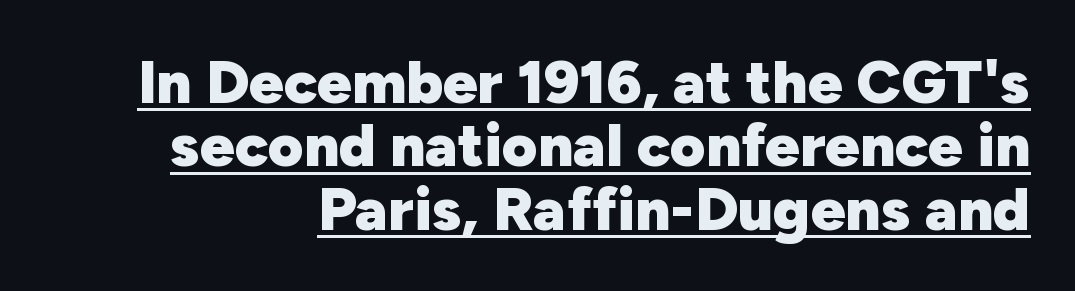
A dark, heavy texture on the line: the type is bold. The rendering uses natural spacing where letterforms have individual widths. Designer's note — italics off, roman on. This sample uses a sans-serif face. Compared with undecorated copy, this sample adds a rule below the words.
